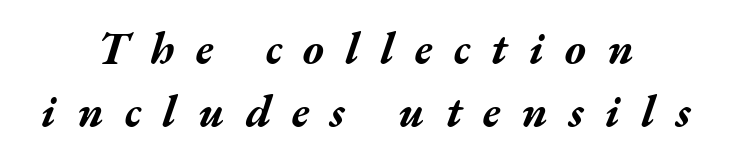
Each glyph is drawn with heavy, bold strokes. Each letter keeps its own natural width here, so spacing adapts to shape. The rendering applies a slant to the glyphs. The lines are quadded center. These lines sit exactly where default settings would place them. Caption: expanded tracking, letters set apart.
